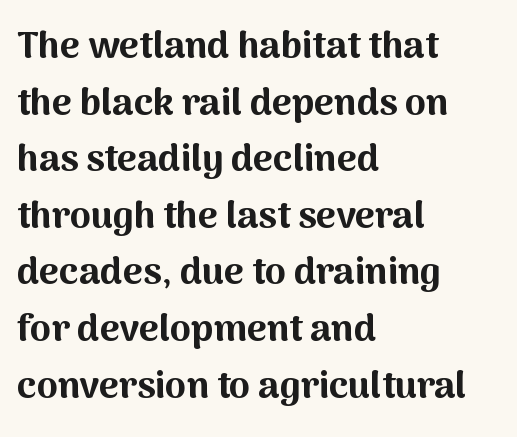
The image shows 38 px bold sans-serif type, upright; set left-aligned, normal line spacing (1.49x), normal letter spacing, not underlined; medium stroke contrast and a medium x-height.
